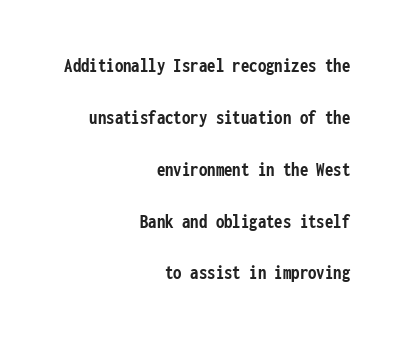
The specimen reads as upright at a glance. No extra tracking has been applied to these lines. Caption: bold face, heavy strokes. Layout note: lines flush right.
